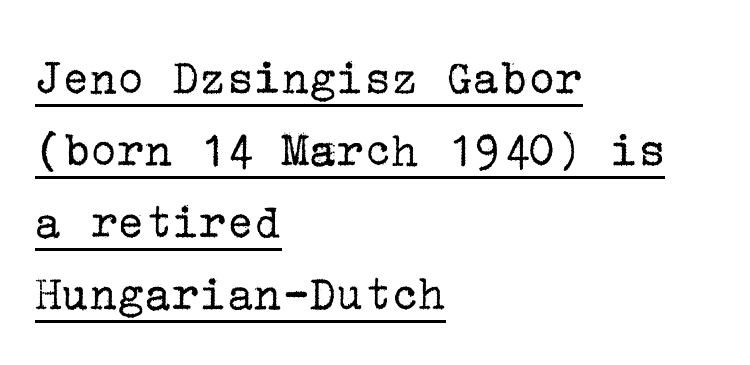
The image shows 51 px regular-weight serif type, upright; set left-aligned, normal line spacing (1.41x), normal letter spacing, underlined; low stroke contrast and a medium x-height.
